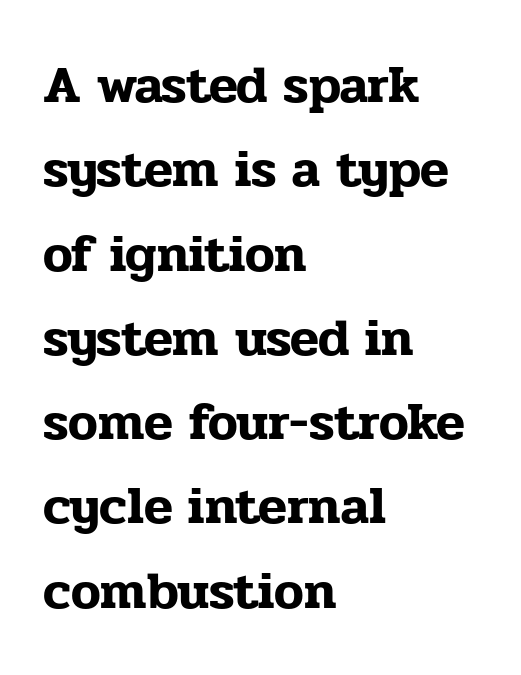
The image shows 53 px serif type, upright; set left-aligned, normal line spacing (1.59x), normal letter spacing, not underlined; low stroke contrast and a medium x-height.
